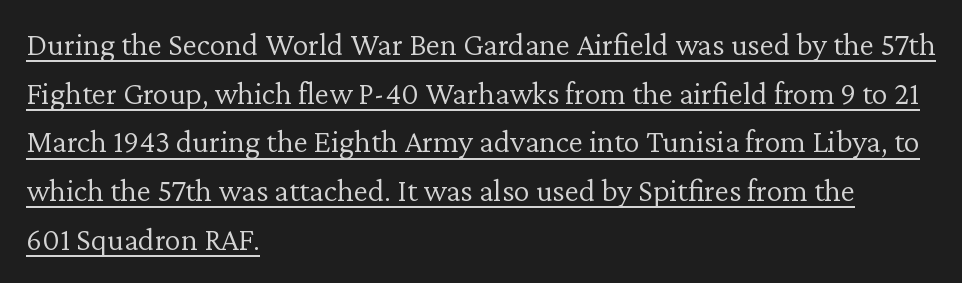
The image shows 32 px light serif type, upright; set left-aligned, normal line spacing (1.52x), normal letter spacing, underlined; low stroke contrast and a medium x-height.
